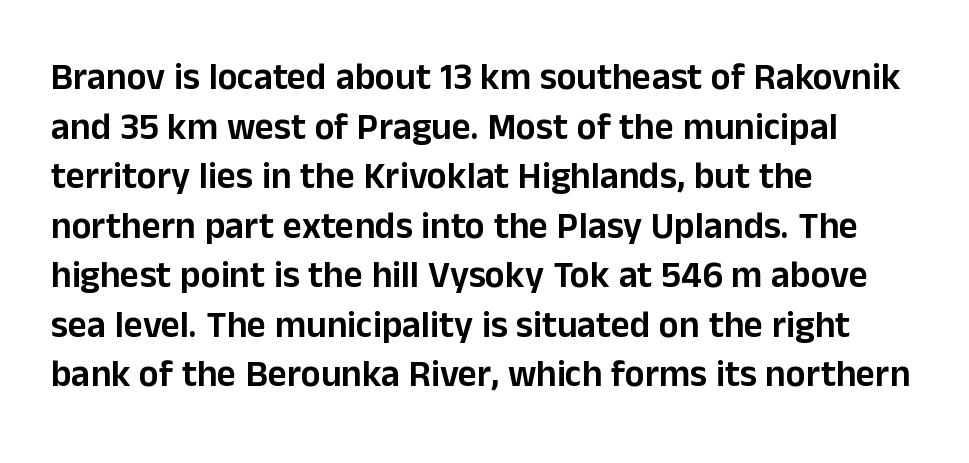
Examine the stroke ends and you'll find no serifs. Caption: standard tracking, unaltered. The ragged edge is on the right, which tells us the setting is flush left. Is there any slant? The stems are plumb. Regarding leading, the lines here are spaced in the standard way.
